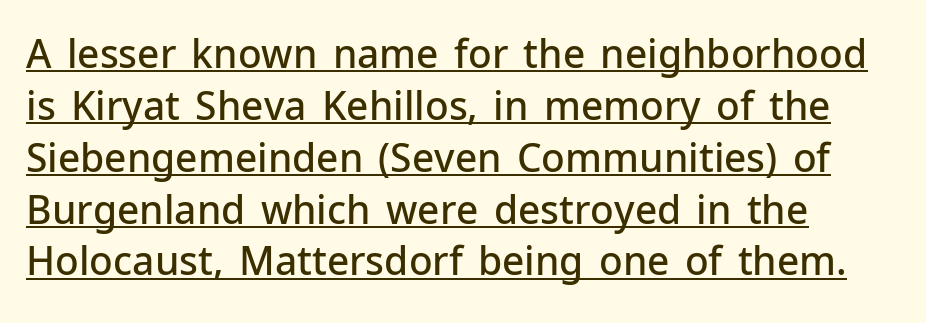
The image shows 39 px semibold sans-serif type, upright; set left-aligned, normal line spacing (1.33x), normal letter spacing, underlined; low stroke contrast and a medium x-height.
